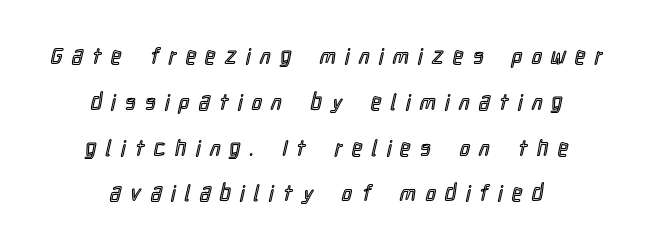
Q: Is the text italic (slanted)? A: Yes.
Q: Is the text underlined? A: No.
Q: How is the paragraph aligned? A: Centered.
Q: Is the spacing between letters normal or unusually wide? A: Unusually wide.
Q: Is the spacing between lines tight, normal or loose? A: Loose.
